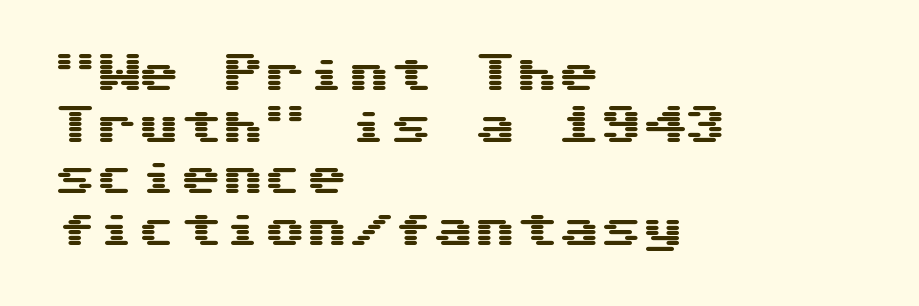
Q: Is the text italic (slanted)? A: No, it is upright.
Q: Is the typeface a serif or a sans-serif typeface? A: Sans-serif.
Q: Is the text underlined? A: No.
Q: How is the paragraph aligned? A: Left-aligned.
Q: Is the spacing between letters normal or unusually wide? A: Normal.
Q: Width (condensed, normal, or wide)? A: Wide.
Q: Stroke contrast? A: Medium.
Q: x-height? A: Medium.
Q: Monospaced? A: Yes.
